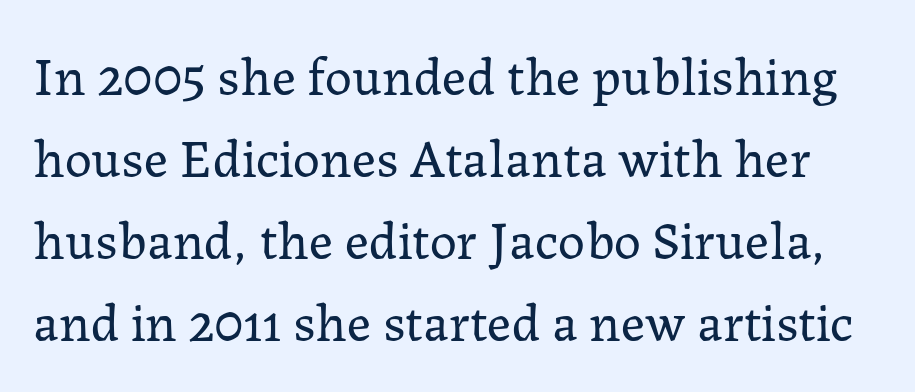
This is serif lettering, the kind often seen in printed books. The specimen reads as upright at a glance. The rendering uses a moderate line-height, typical for paragraphs. Here the glyphs are tracked normally, forming tight word shapes.
